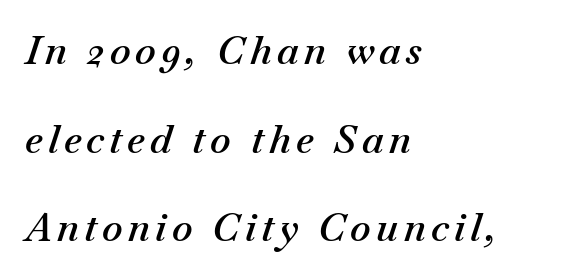
As a designer I'd log this as weight 600, semibold. The line-height multiplier appears high, well above default. Each row of text sits above clean, open space. The specimen reads as italic at a glance. Layout note: lines flush left. The passage shown is typed in a proportional face where columns would drift.
